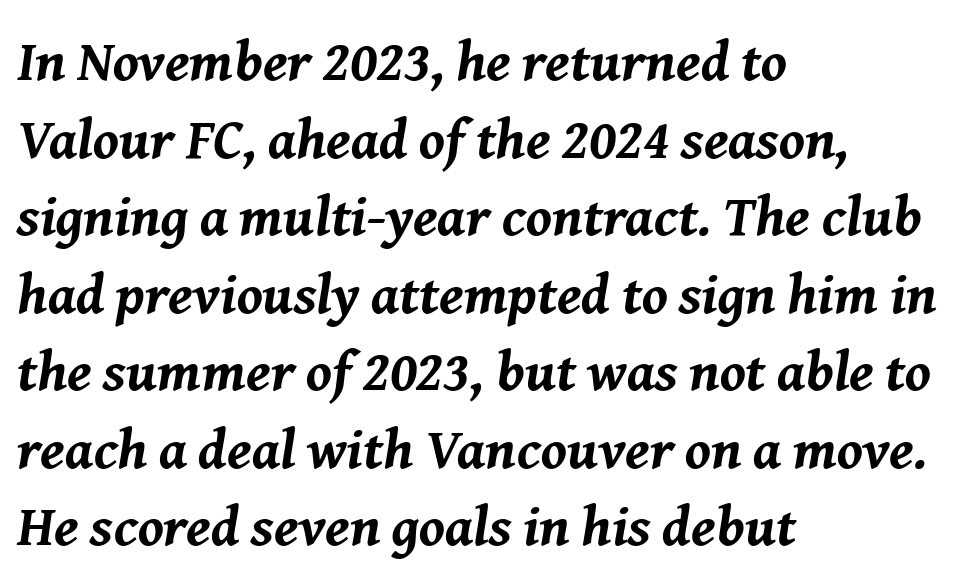
The image shows 57 px bold type, italic (leaning right); set left-aligned, normal line spacing (1.36x), normal letter spacing, not underlined; medium stroke contrast and a medium x-height.
